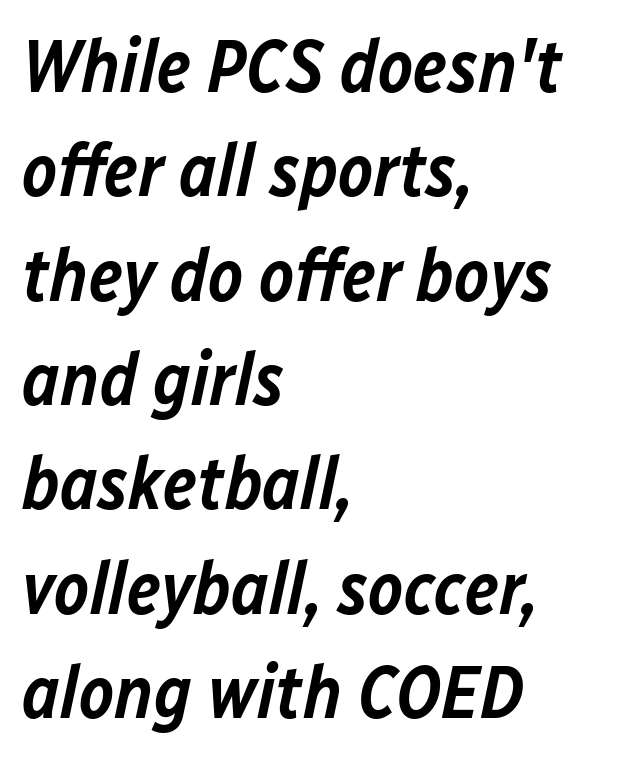
{"italic": "yes", "lean": "right", "slant_degrees": 12, "bold": "semi", "weight": "semibold", "width": "normal", "stroke_contrast": "low", "x_height": "medium", "monospaced": "no", "underline": "no", "align": "left", "line_spacing": "normal", "line_spacing_ratio": 1.41, "letter_spacing": "normal", "letter_spacing_em": 0.0, "glyph_px": 74}
